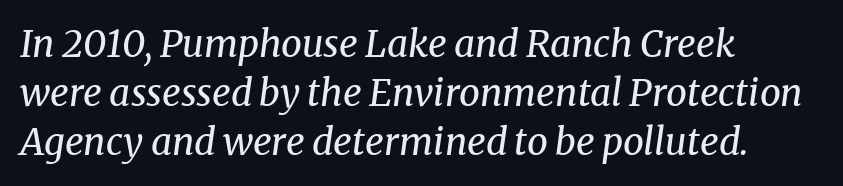
The passage is arranged the way most books set body copy — flush left. Line spacing here is normal. The characters display serif detailing at their extremities. Each stroke keeps to a modest, everyday thickness or less.
